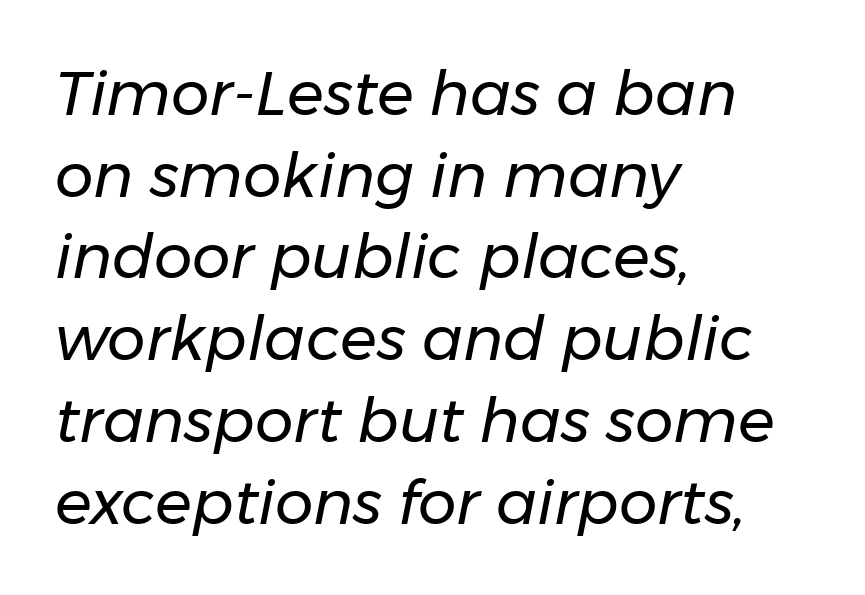
Q: Is the text bold? A: No.
Q: Is the text italic (slanted)? A: Yes, it leans right by about 11 degrees.
Q: Is the text underlined? A: No.
Q: How is the paragraph aligned? A: Left-aligned.
Q: Is the spacing between letters normal or unusually wide? A: Normal.
Q: Is the spacing between lines tight, normal or loose? A: Normal.
Q: Width (condensed, normal, or wide)? A: Normal.
Q: Stroke contrast? A: Low.
Q: x-height? A: Medium.
Q: Monospaced? A: No.
